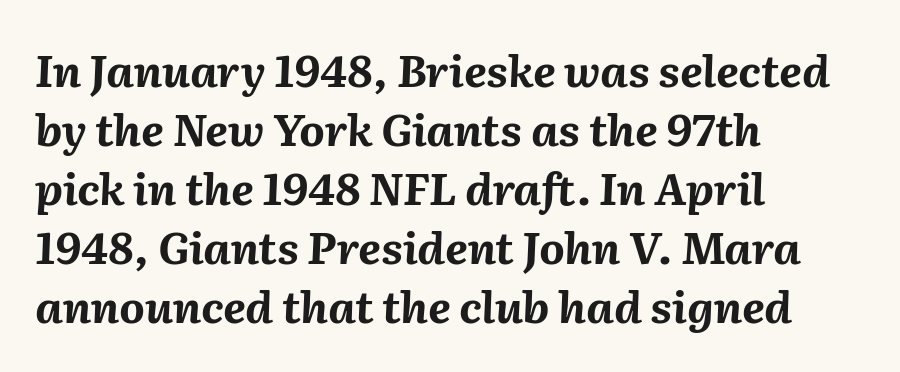
Summary of weight: heavy, a full bold. The lettering tilts uniformly, giving the passage an italic look. What stands out about the letter spacing? Nothing — it is the standard amount. Rule under the text: the space is simply empty. Baseline-to-baseline distance is the conventional proportion of letter height.
